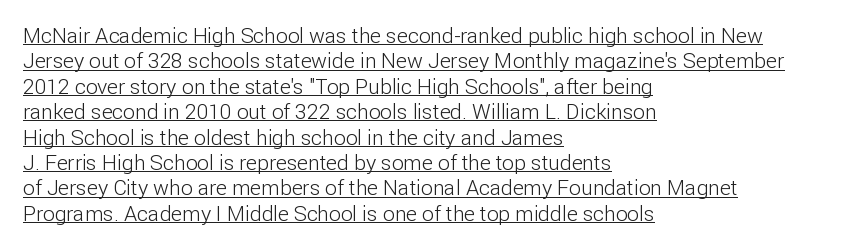
This is the regular roman posture of the typeface. Weight: in the light-to-regular range. Where is the straight margin? On the left. This is underlined copy, the kind a proofreader might mark for attention. The letters sit at their default tracking, neither squeezed nor spread.
